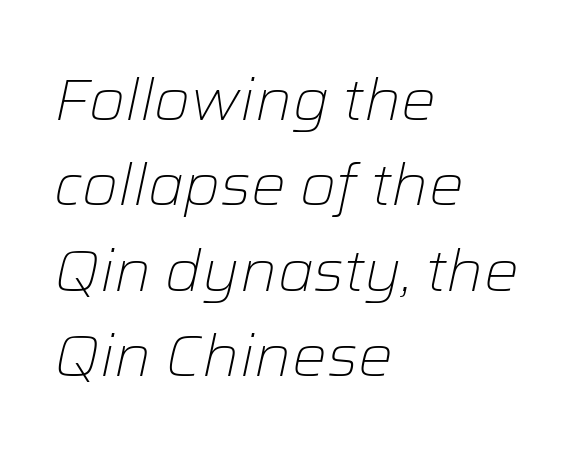
Observe the ordinary spacing: letters are neighbours, not strangers. Regular leading. The cut favours lightness, reaching ordinary text weight at its darkest. Note the varied advance widths — an 'i' is clearly narrower than an 'm'.
